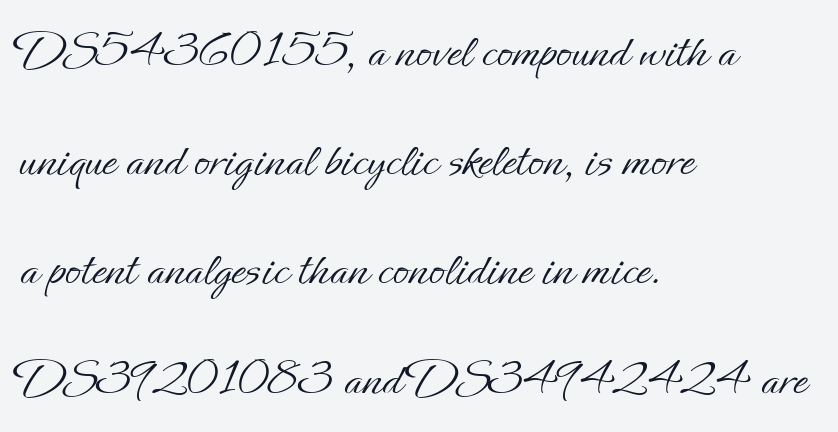
Each stroke keeps to a modest, everyday thickness or less. The tracking reads as untouched default to a designer's eye. The space beneath each line is pristine and unruled. A typesetter would call this proportional, since set widths differ per character.
